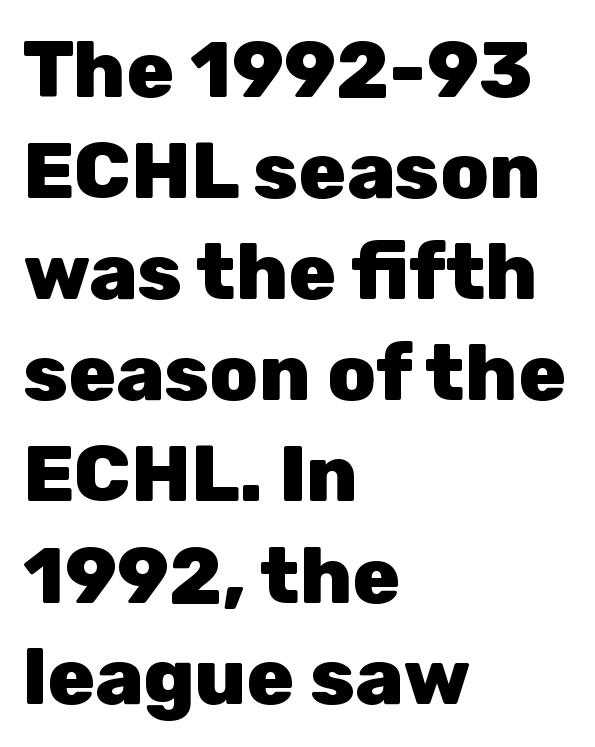
The image shows 79 px heavy sans-serif type, upright; set left-aligned, normal line spacing (1.28x), normal letter spacing, not underlined; low stroke contrast and a medium x-height.
